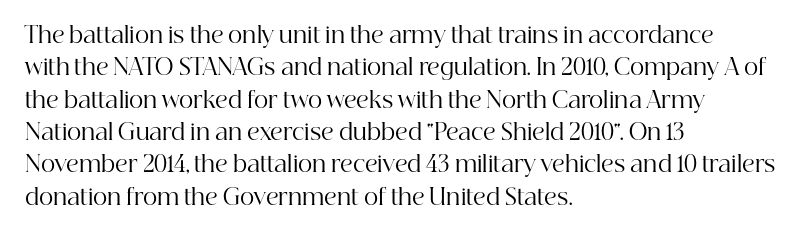
{"italic": "no", "bold": "no", "underline": "no", "align": "left", "line_spacing": "normal", "line_spacing_ratio": 1.47, "letter_spacing": "normal", "letter_spacing_em": 0.0, "glyph_px": 22}
